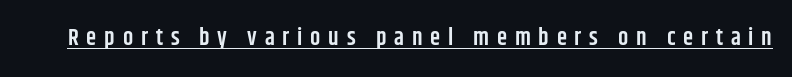
{"italic": "no", "bold": "semi", "underline": "yes", "letter_spacing": "wide", "letter_spacing_em": 0.34, "glyph_px": 23}
